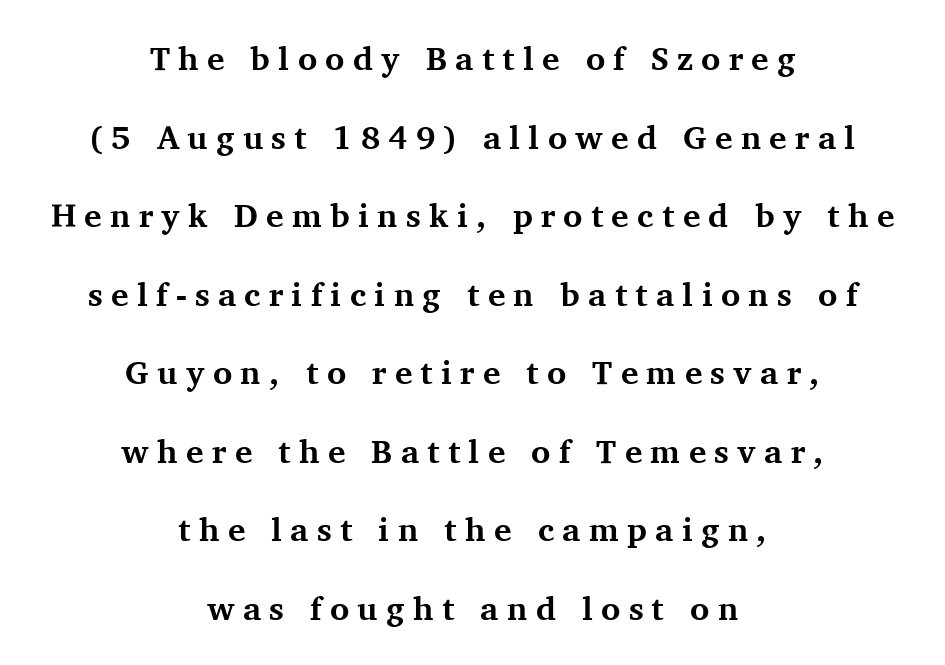
The image shows 33 px bold serif type, upright; set centered, loose line spacing (2.38x), unusually wide letter spacing (+0.25 em), not underlined; medium stroke contrast and a medium x-height.
